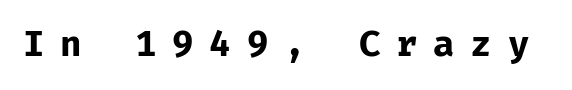
Q: Is the text bold? A: Yes.
Q: Is the text italic (slanted)? A: No, it is upright.
Q: Is the typeface a serif or a sans-serif typeface? A: Sans-serif.
Q: Is the text underlined? A: No.
Q: Is the spacing between letters normal or unusually wide? A: Unusually wide.
Q: Width (condensed, normal, or wide)? A: Normal.
Q: Stroke contrast? A: Low.
Q: x-height? A: Medium.
Q: Monospaced? A: Yes.
